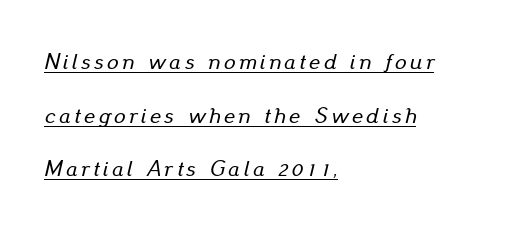
{"italic": "yes", "lean": "right", "slant_degrees": 13, "underline": "yes", "align": "left", "line_spacing": "loose", "line_spacing_ratio": 2.33, "glyph_px": 23}
